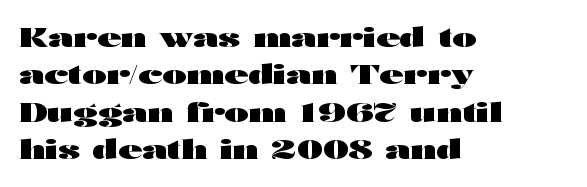
The image shows 26 px bold type, upright; set left-aligned, normal line spacing (1.44x), normal letter spacing, not underlined.
